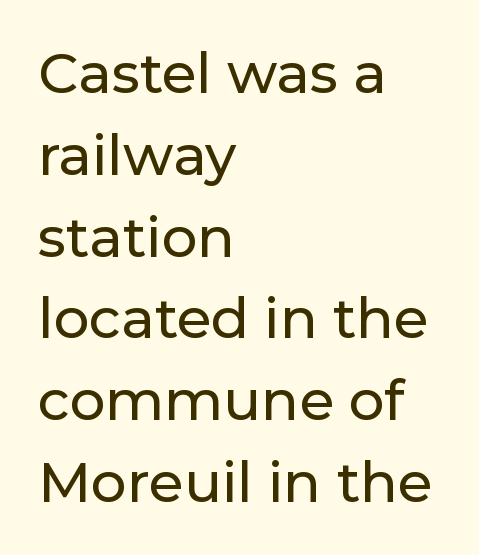
The image shows 56 px sans-serif type, upright; set left-aligned, normal line spacing (1.46x), normal letter spacing, not underlined; low stroke contrast and a medium x-height.
